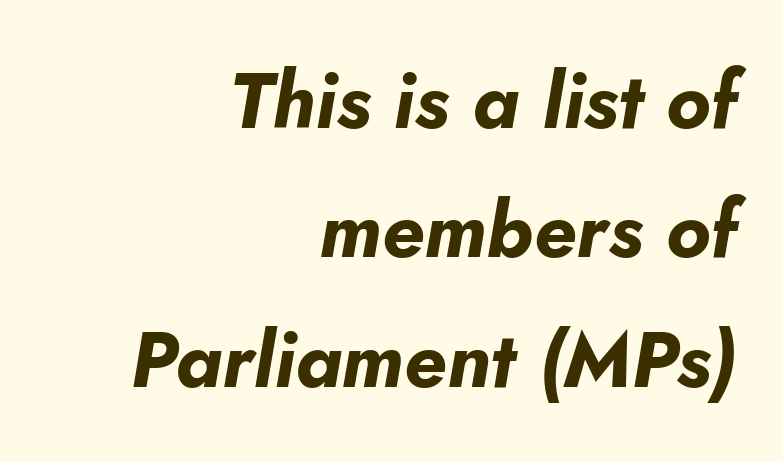
{"italic": "yes", "lean": "right", "slant_degrees": 10, "bold": "yes", "weight": "bold", "width": "normal", "stroke_contrast": "low", "x_height": "small", "monospaced": "no", "underline": "no", "align": "right", "line_spacing": "normal", "line_spacing_ratio": 1.66, "letter_spacing": "normal", "letter_spacing_em": 0.0, "glyph_px": 78}
